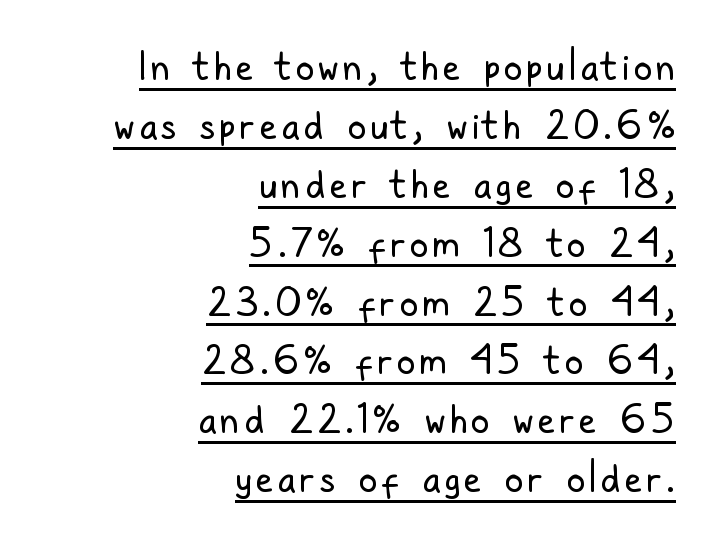
A typesetter would label this face a sans. The rendering uses the underline text-decoration. Upright lettering throughout. Notice how descenders clear the ascenders below comfortably — that's standard leading. The font sits on the lighter half of the weight spectrum, regular included.
